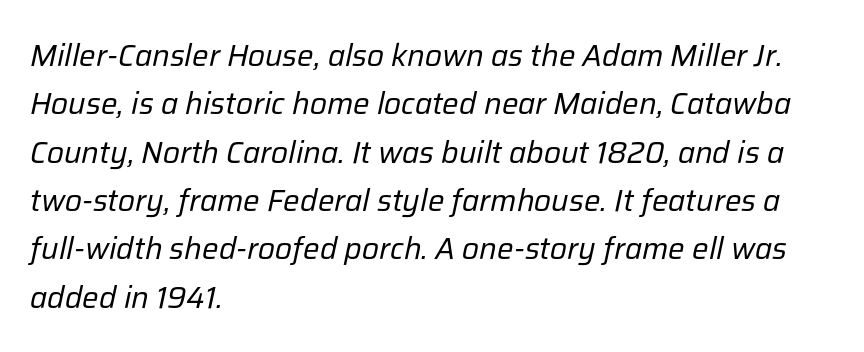
{"italic": "yes", "lean": "right", "slant_degrees": 12, "bold": "no", "weight": "regular", "width": "normal", "stroke_contrast": "low", "x_height": "medium", "monospaced": "no", "underline": "no", "align": "left", "line_spacing": "normal", "line_spacing_ratio": 1.56, "letter_spacing": "normal", "letter_spacing_em": 0.0, "glyph_px": 31}
